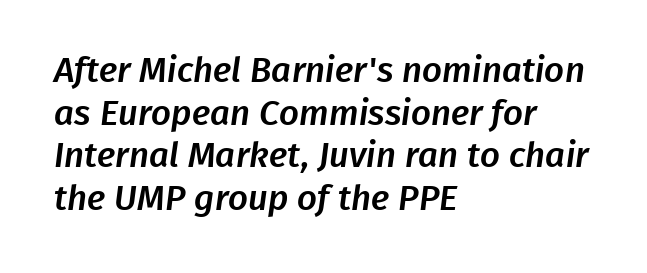
{"serif": "no", "width": "normal", "stroke_contrast": "low", "x_height": "medium", "monospaced": "no", "underline": "no", "align": "left", "line_spacing_ratio": 1.22, "letter_spacing": "normal", "letter_spacing_em": 0.0, "glyph_px": 35}
